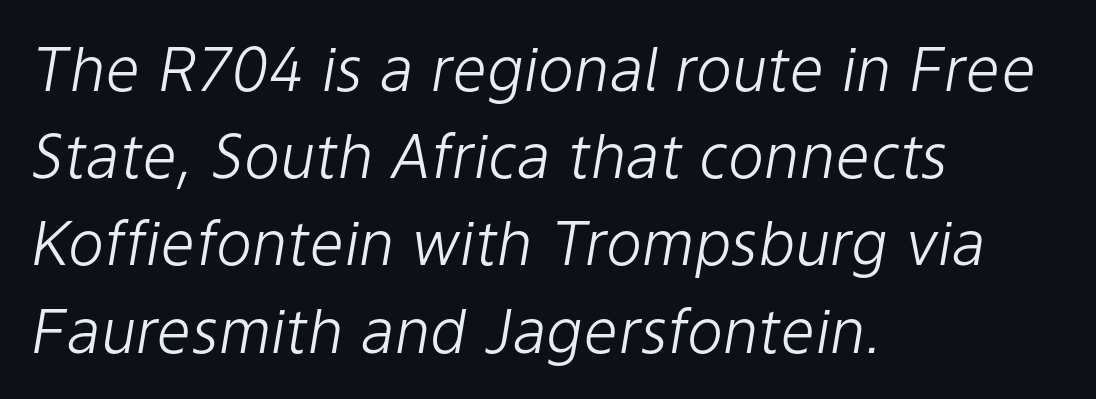
{"italic": "yes", "lean": "right", "slant_degrees": 9, "bold": "no", "weight": "light", "width": "normal", "stroke_contrast": "low", "x_height": "medium", "monospaced": "no", "underline": "no", "align": "left", "line_spacing": "normal", "line_spacing_ratio": 1.43, "letter_spacing": "normal", "letter_spacing_em": 0.0, "glyph_px": 61}
